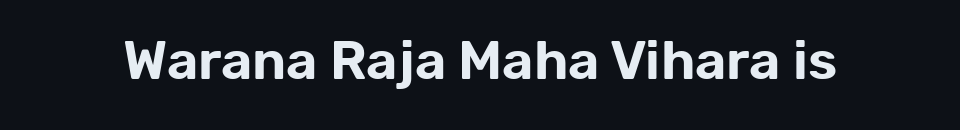
Q: Is the text italic (slanted)? A: No, it is upright.
Q: Is the typeface a serif or a sans-serif typeface? A: Sans-serif.
Q: Is the text underlined? A: No.
Q: Is the spacing between letters normal or unusually wide? A: Normal.
Q: Width (condensed, normal, or wide)? A: Normal.
Q: Stroke contrast? A: Low.
Q: x-height? A: Medium.
Q: Monospaced? A: No.
